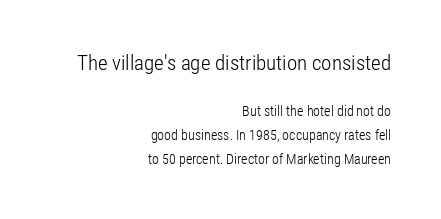
The image shows 21 px text type, upright; set right-aligned, line spacing 1.72x, normal letter spacing, not underlined; the first (top) block is 1.5x larger.
